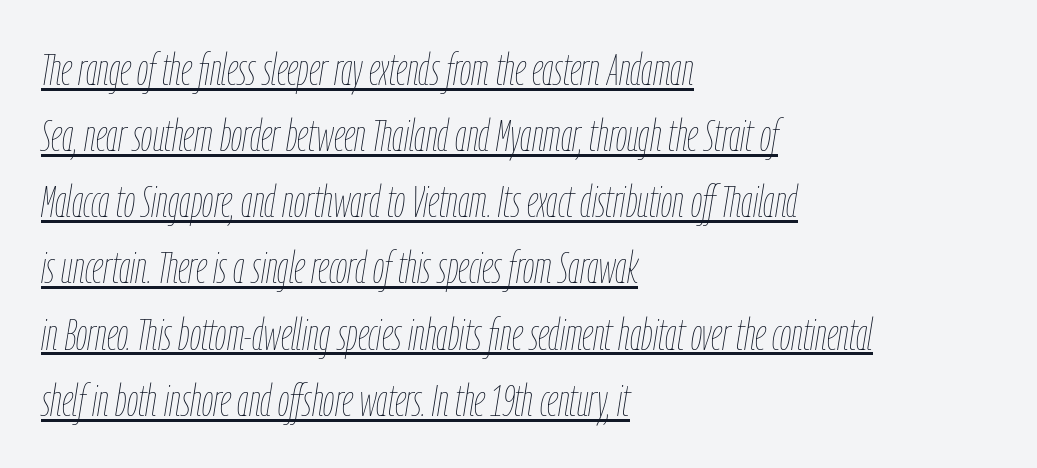
{"italic": "yes", "lean": "right", "slant_degrees": 9, "bold": "no", "weight": "thin", "width": "condensed", "stroke_contrast": "low", "x_height": "medium", "monospaced": "no", "underline": "yes", "align": "left", "line_spacing": "normal", "line_spacing_ratio": 1.47, "letter_spacing": "normal", "letter_spacing_em": 0.0, "glyph_px": 45}
